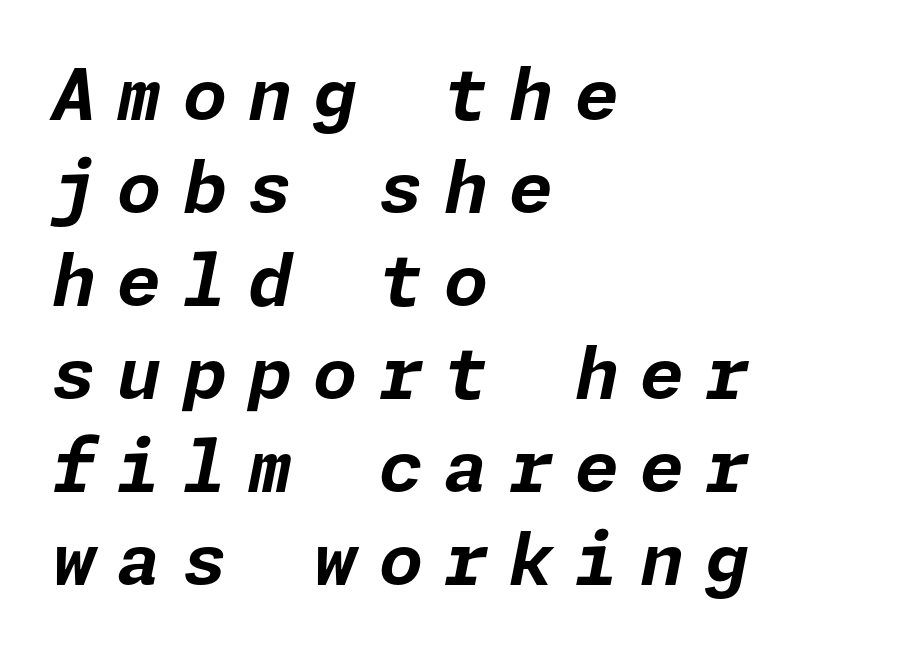
The image shows 71 px bold type, italic (leaning right); set left-aligned, normal line spacing (1.31x), unusually wide letter spacing (+0.3 em), not underlined; low stroke contrast and a medium x-height.
